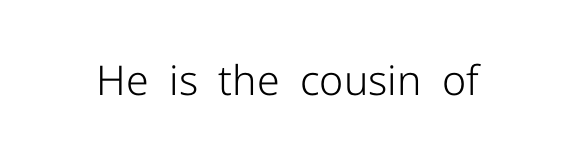
{"serif": "no", "italic": "no", "bold": "no", "weight": "light", "width": "normal", "stroke_contrast": "low", "x_height": "medium", "monospaced": "no", "underline": "no", "letter_spacing": "normal", "letter_spacing_em": 0.0, "glyph_px": 41}
